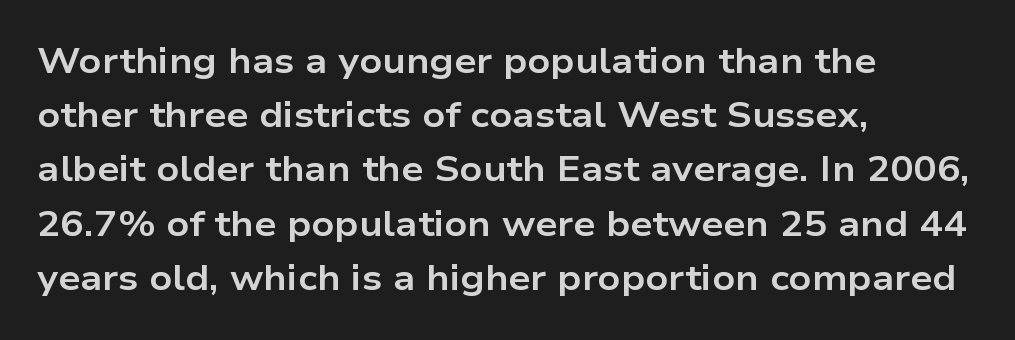
The image shows 35 px bold, wide sans-serif type, upright; set left-aligned, normal line spacing (1.55x), normal letter spacing, not underlined; low stroke contrast and a medium x-height.
